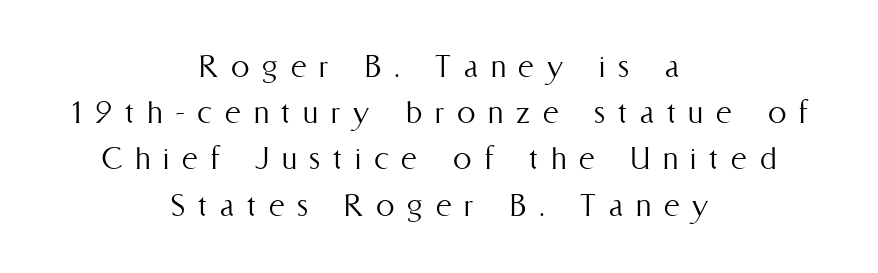
{"italic": "no", "bold": "no", "weight": "light", "width": "condensed", "stroke_contrast": "medium", "x_height": "medium", "monospaced": "no", "underline": "no", "align": "center", "line_spacing": "normal", "line_spacing_ratio": 1.25, "letter_spacing": "wide", "letter_spacing_em": 0.35, "glyph_px": 37}
